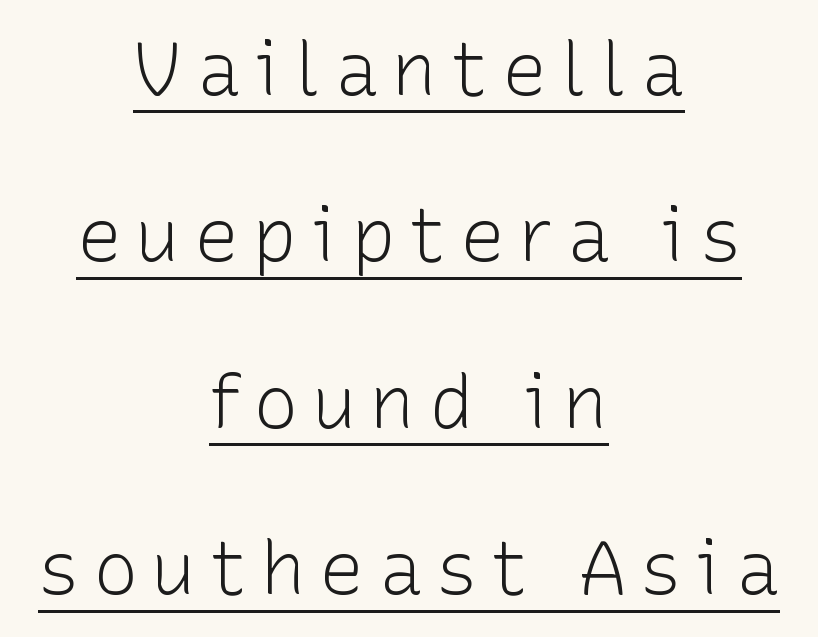
Q: Is the text bold? A: No.
Q: Is the text italic (slanted)? A: No, it is upright.
Q: Is the typeface a serif or a sans-serif typeface? A: Sans-serif.
Q: Is the text underlined? A: Yes.
Q: How is the paragraph aligned? A: Centered.
Q: Is the spacing between lines tight, normal or loose? A: Loose.
Q: Width (condensed, normal, or wide)? A: Normal.
Q: Stroke contrast? A: Low.
Q: x-height? A: Medium.
Q: Monospaced? A: No.
